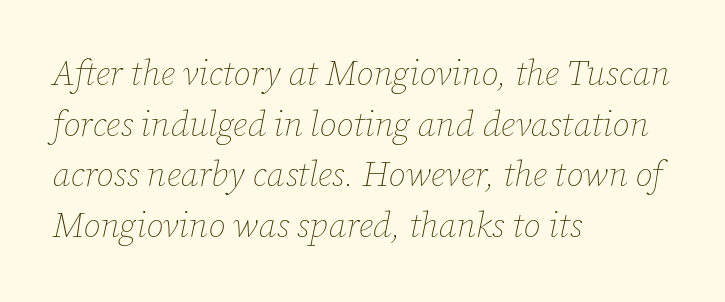
The image shows 35 px thin type, italic (leaning right); set left-aligned, normal line spacing (1.45x), normal letter spacing, not underlined; low stroke contrast and a medium x-height.
